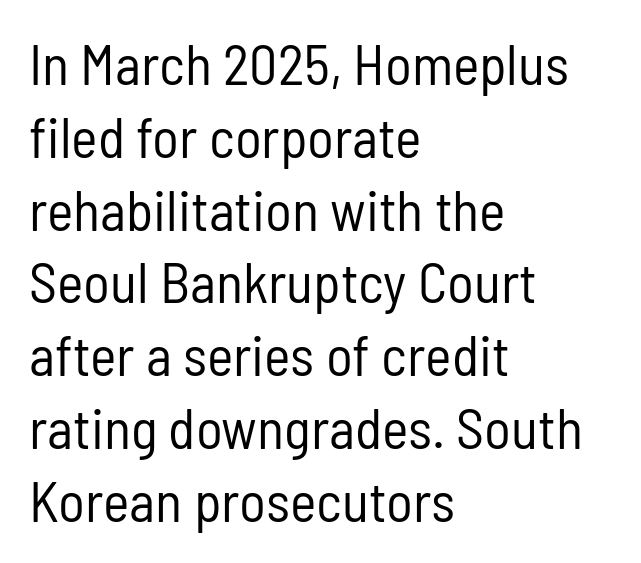
Q: Is the text bold? A: No.
Q: Is the text italic (slanted)? A: No, it is upright.
Q: Is the typeface a serif or a sans-serif typeface? A: Sans-serif.
Q: Is the text underlined? A: No.
Q: How is the paragraph aligned? A: Left-aligned.
Q: Is the spacing between letters normal or unusually wide? A: Normal.
Q: Is the spacing between lines tight, normal or loose? A: Normal.
Q: Width (condensed, normal, or wide)? A: Condensed.
Q: Stroke contrast? A: Low.
Q: x-height? A: Medium.
Q: Monospaced? A: No.
